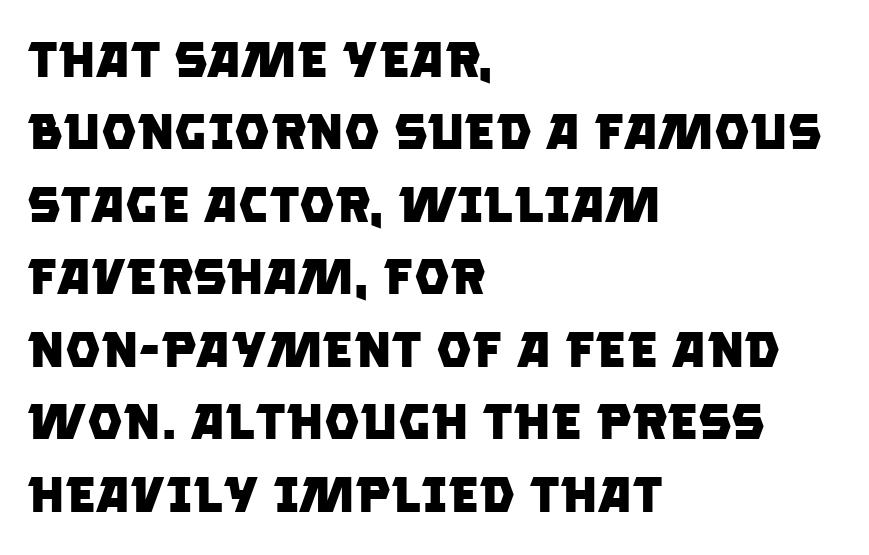
The image shows 50 px heavy sans-serif type; set left-aligned, normal line spacing (1.45x), normal letter spacing, not underlined; low stroke contrast and a large x-height.
